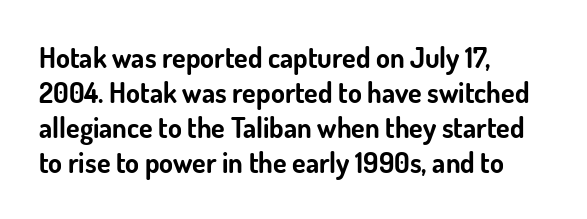
The image shows 28 px bold sans-serif type, upright; set left-aligned, normal line spacing (1.25x), normal letter spacing, not underlined; low stroke contrast and a small x-height.
